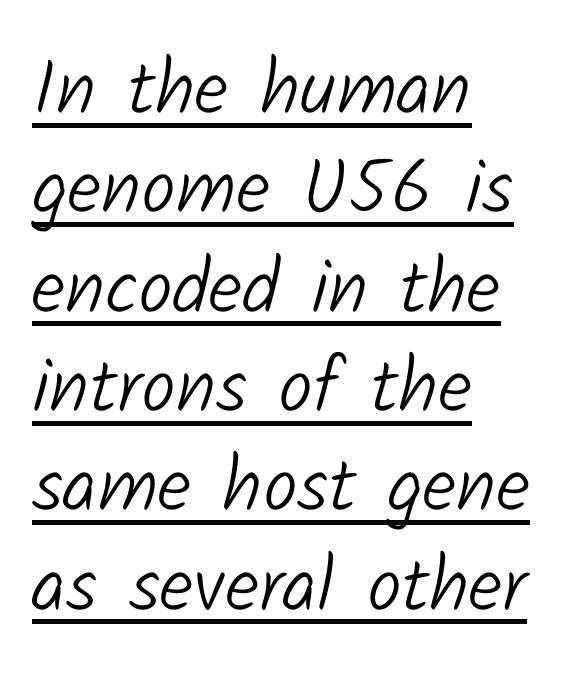
Q: Is the text bold? A: No.
Q: Is the typeface a serif or a sans-serif typeface? A: Sans-serif.
Q: Is the text underlined? A: Yes.
Q: How is the paragraph aligned? A: Left-aligned.
Q: Is the spacing between letters normal or unusually wide? A: Normal.
Q: Is the spacing between lines tight, normal or loose? A: Normal.
Q: Width (condensed, normal, or wide)? A: Normal.
Q: Stroke contrast? A: Low.
Q: x-height? A: Medium.
Q: Monospaced? A: No.
